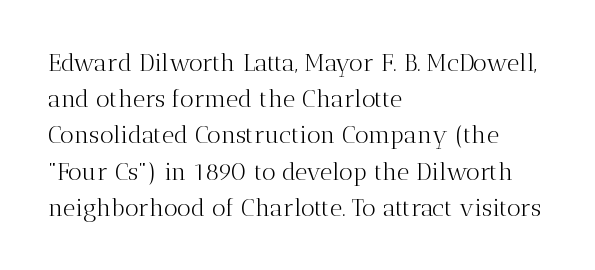
The image shows 24 px text type, upright; set left-aligned, normal line spacing (1.51x), normal letter spacing, not underlined.
